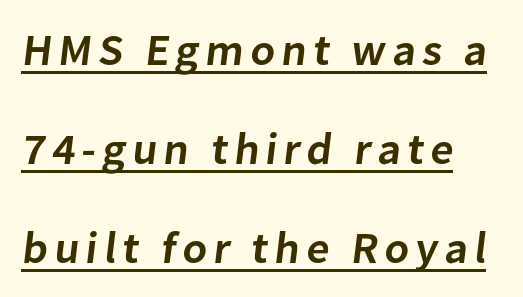
These lines are composed in type without serifs. Proportional: the letters do not fall into vertical columns. Glance below the letters and you will spot a drawn line. Weight check: semibold — heavier than regular, not quite bold. If you drew a ruler down the left edge, every line would touch it.
